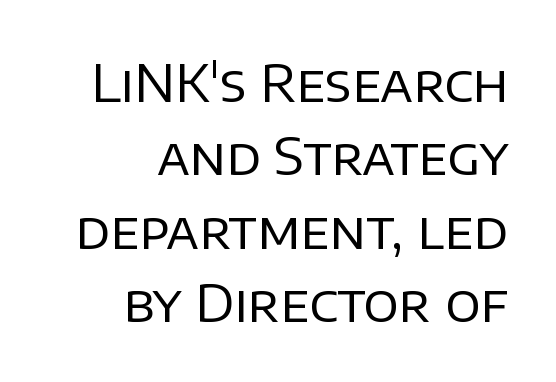
The characters display no serif detailing; their extremities are plain. Successive baselines arrive at the customary interval. Where is the straight margin? On the right. Vertical strokes here are truly vertical.
